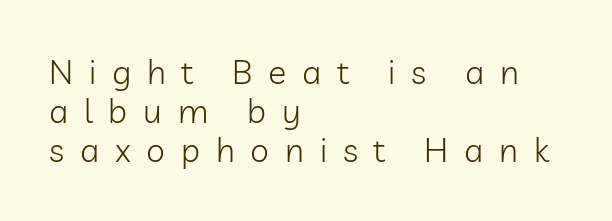
The image shows 34 px light sans-serif type, upright; set left-aligned, tight line spacing (1.15x), unusually wide letter spacing (+0.46 em), not underlined; low stroke contrast and a medium x-height.
